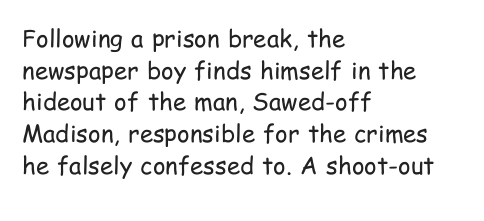
Q: Is the text bold? A: No.
Q: Is the text italic (slanted)? A: No, it is upright.
Q: Is the text underlined? A: No.
Q: How is the paragraph aligned? A: Left-aligned.
Q: Is the spacing between letters normal or unusually wide? A: Normal.
Q: Is the spacing between lines tight, normal or loose? A: Normal.
